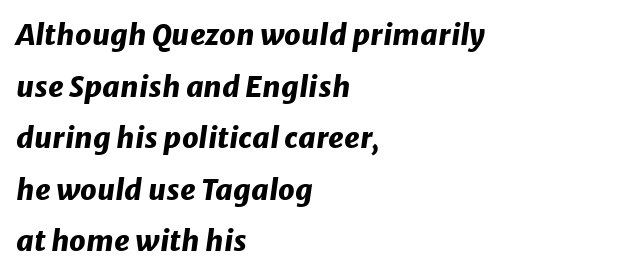
The image shows 29 px heavy type, italic (leaning right); set left-aligned, line spacing 1.78x, normal letter spacing, not underlined; low stroke contrast and a medium x-height.
